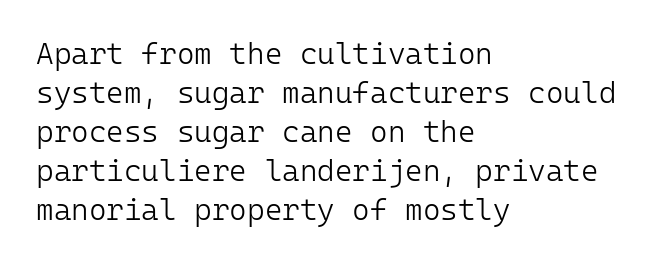
The image shows 30 px light sans-serif type, upright, monospaced; set left-aligned, normal line spacing (1.3x), normal letter spacing, not underlined; low stroke contrast and a medium x-height.
